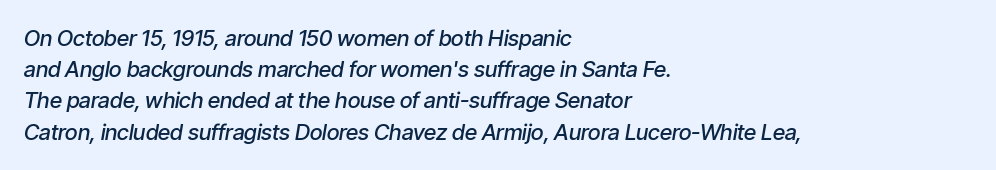
Quick note: underline off. In terms of letterspacing, this is plain default setting. Successive baselines arrive at the customary interval. Emphasis by weight is partial: semibold.
